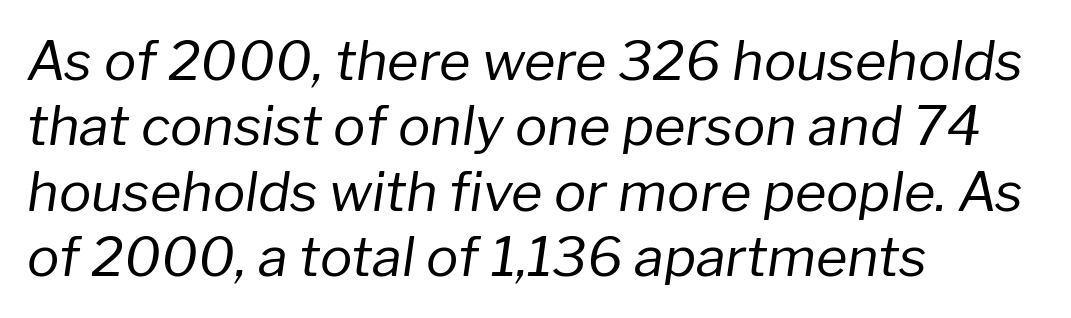
You could call the tracking neutral — neither tight nor loose. The letterforms sit at book weight or below. Any mark beneath the type? The region is blank. Compared with a centered layout, this one pins lines to the left instead. The typography opts for an oblique posture over an upright one. Spacing verdict: proportional, widths tailored to each character.
